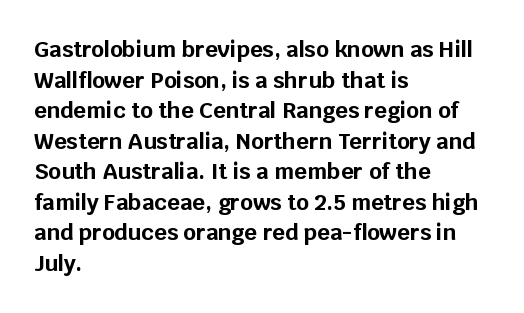
{"italic": "no", "bold": "yes", "underline": "no", "align": "left", "line_spacing": "normal", "line_spacing_ratio": 1.39, "letter_spacing": "normal", "letter_spacing_em": 0.0, "glyph_px": 22}
